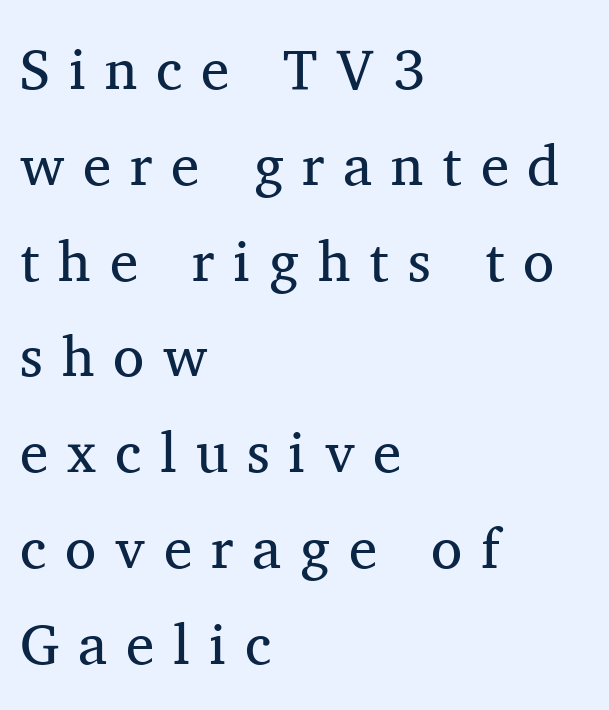
Stems here are at most as thick as an everyday book face. Here the glyphs are tracked loosely, breaking word shapes into spaced letters. In CSS terms this would be text-align: left. Whoever set this chose a conventional vertical rhythm.
